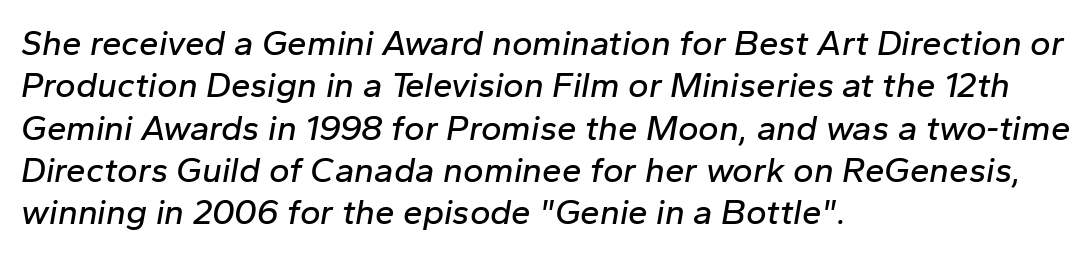
Each row of text sits above clean, open space. Do the characters align in a grid? No, the font is proportional. There is no visible air inserted between adjacent glyphs. These lines stack with their left ends in a neat column. The axis of the letterforms is tilted away from vertical.
